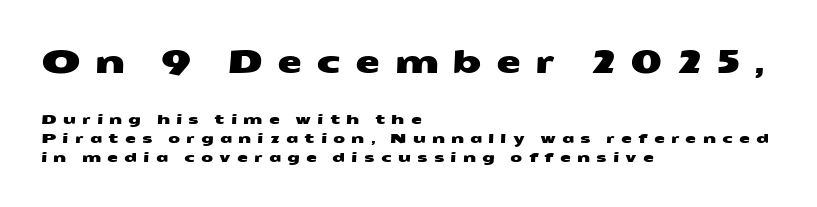
{"serif": "no", "width": "wide", "stroke_contrast": "medium", "x_height": "medium", "monospaced": "no", "underline": "no", "align": "left", "line_spacing": "normal", "line_spacing_ratio": 1.35, "letter_spacing": "wide", "letter_spacing_em": 0.43, "larger_block": "first", "size_ratio": 2.29, "glyph_px": 32}
